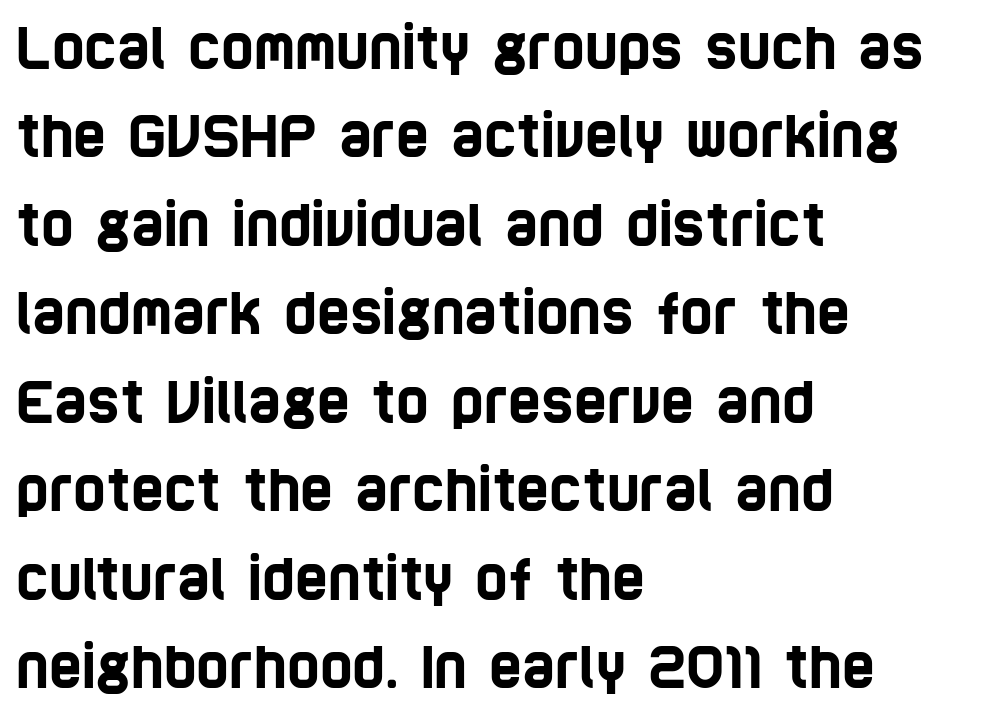
The image shows 56 px condensed sans-serif type; set left-aligned, normal line spacing (1.58x), normal letter spacing, not underlined; low stroke contrast and a large x-height.
